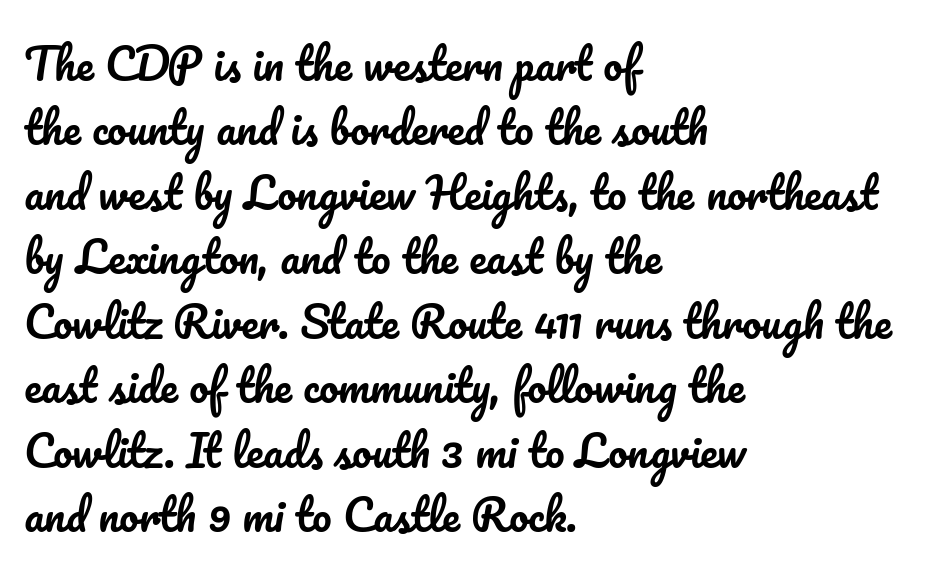
Descender tails drop into unmarked territory. Nothing unusual about the tracking: characters are spaced as the font intends. Leading: standard. Line starts are locked; line ends wander. Looks like regular typesetting: each glyph gets only the width it needs.
